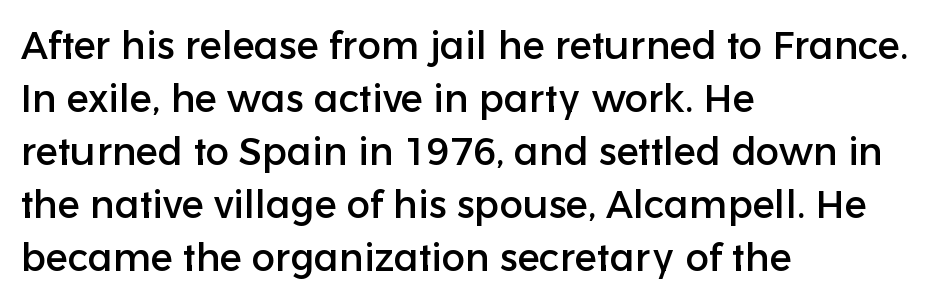
Varying glyph widths throughout — classic text-font behaviour. A sans-serif font was chosen for this passage. Anything drawn beneath the words? Only blank space. Normally led — the rows are evenly, conventionally spaced. If you drew a line through each stem, it would be perfectly vertical. The setting favours the left margin, as ordinary paragraphs usually do.
